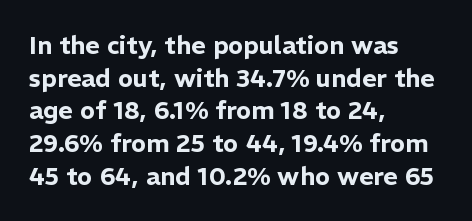
The image shows 25 px text type, upright; set left-aligned, normal line spacing (1.31x), normal letter spacing, not underlined.
